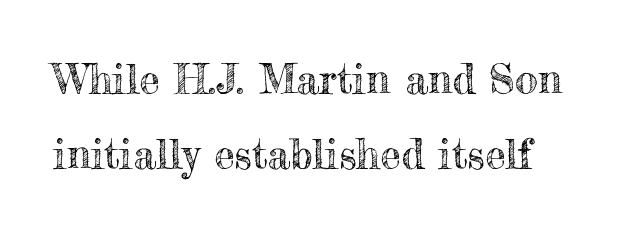
The image shows 41 px text type, upright; set line spacing 1.83x, normal letter spacing, not underlined; a small x-height.
